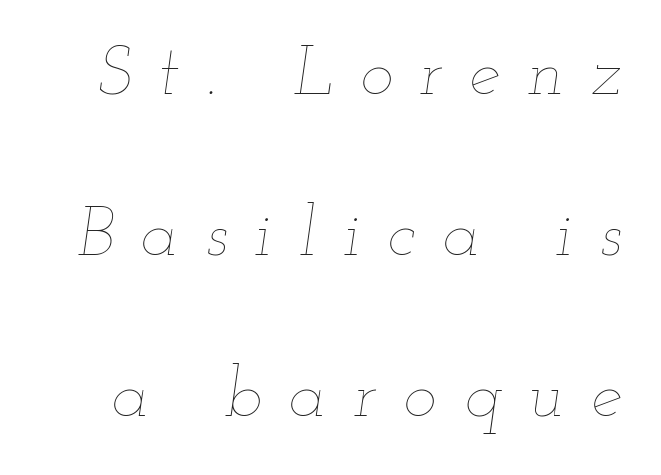
The image shows 70 px thin, wide type, italic (leaning right); set loose line spacing (2.3x), unusually wide letter spacing (+0.39 em), not underlined; low stroke contrast and a small x-height.
